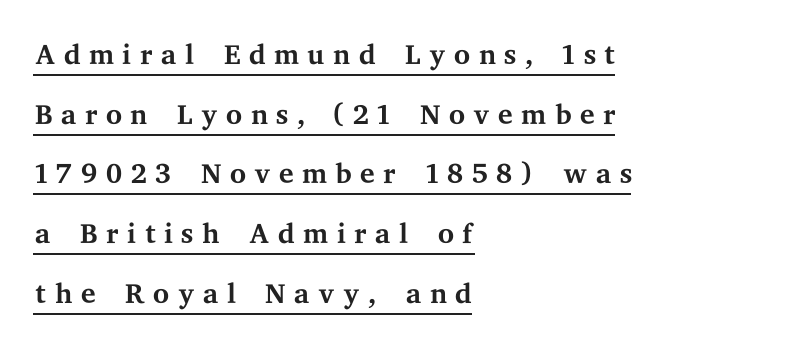
{"serif": "yes", "italic": "no", "bold": "no", "weight": "regular", "width": "wide", "stroke_contrast": "medium", "x_height": "medium", "monospaced": "no", "underline": "yes", "align": "left", "line_spacing": "normal", "line_spacing_ratio": 1.42, "glyph_px": 42}
